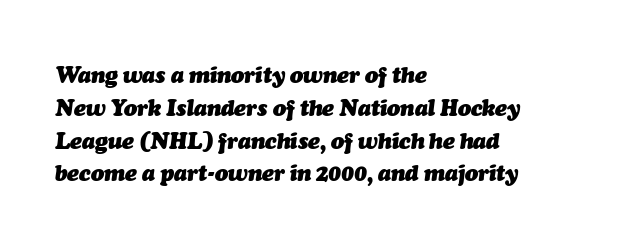
{"italic": "yes", "lean": "right", "slant_degrees": 7, "bold": "yes", "underline": "no", "align": "left", "line_spacing": "normal", "line_spacing_ratio": 1.49, "letter_spacing": "normal", "letter_spacing_em": 0.0, "glyph_px": 22}
